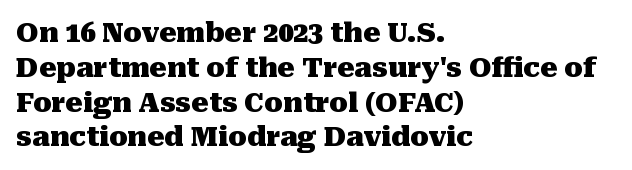
Q: Is the text bold? A: Yes.
Q: Is the text italic (slanted)? A: No, it is upright.
Q: Is the text underlined? A: No.
Q: How is the paragraph aligned? A: Left-aligned.
Q: Is the spacing between letters normal or unusually wide? A: Normal.
Q: Is the spacing between lines tight, normal or loose? A: Normal.
